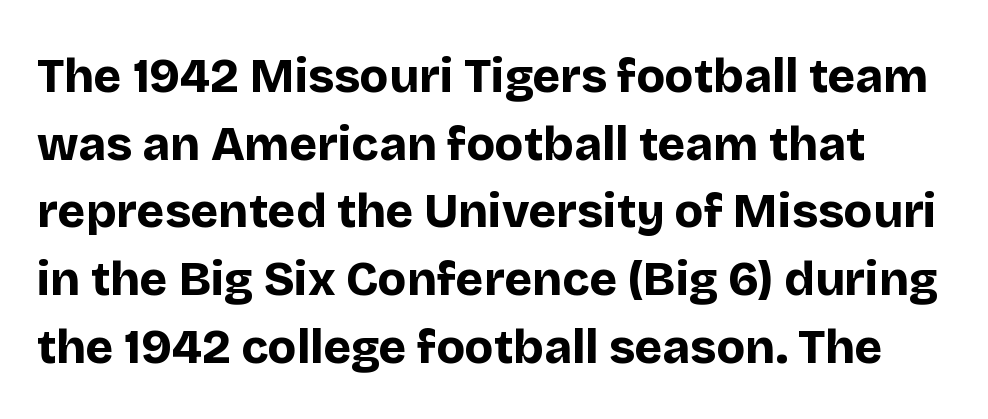
To sum up the face: it is a sans, with no serifs. Character widths vary here, with narrow letters taking less room than wide ones. Does the leading feel generous? No, just average. Descender tails drop into unmarked territory.
